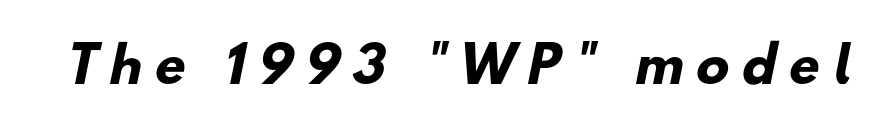
The image shows 49 px heavy sans-serif type; set unusually wide letter spacing (+0.27 em), not underlined; low stroke contrast and a small x-height.
